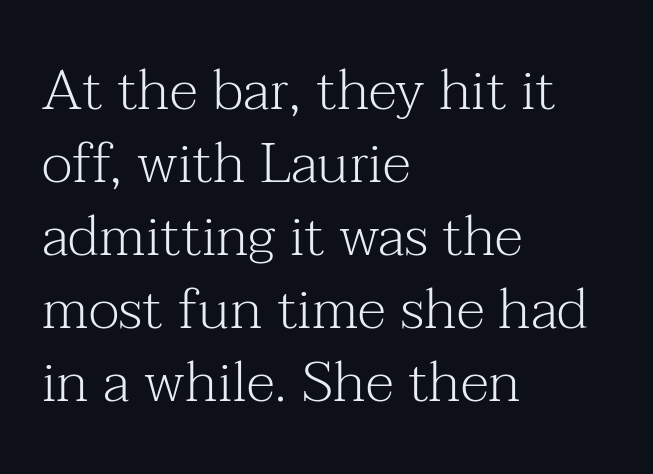
{"serif": "yes", "italic": "no", "bold": "no", "weight": "light", "width": "normal", "stroke_contrast": "medium", "x_height": "medium", "monospaced": "no", "underline": "no", "align": "left", "line_spacing": "normal", "line_spacing_ratio": 1.28, "letter_spacing": "normal", "letter_spacing_em": 0.0, "glyph_px": 57}
